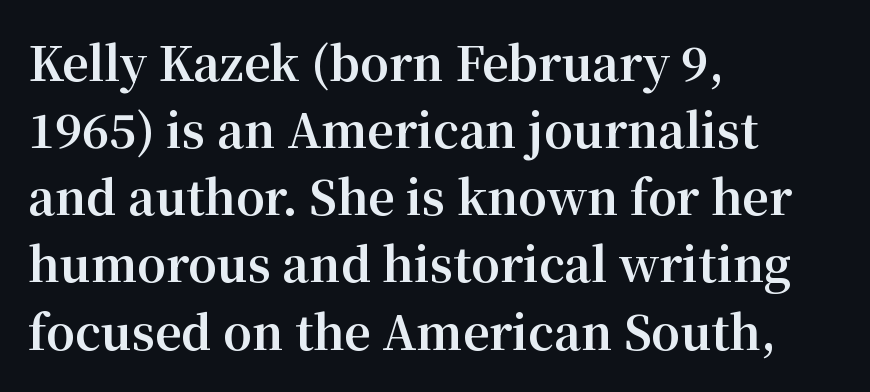
The image shows 46 px bold serif type, upright; set left-aligned, normal line spacing (1.46x), normal letter spacing, not underlined; medium stroke contrast and a medium x-height.
